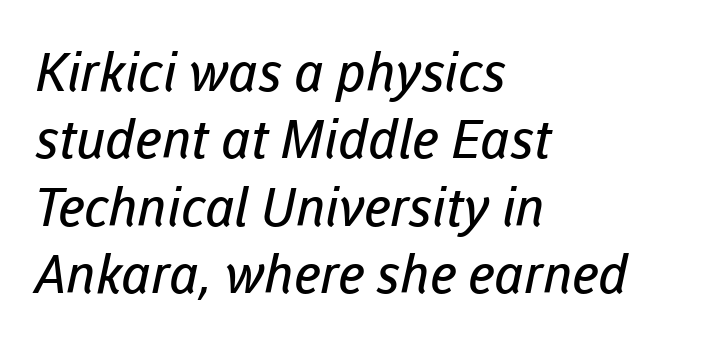
The image shows 53 px regular-weight sans-serif type; set left-aligned, normal line spacing (1.27x), normal letter spacing, not underlined; low stroke contrast and a medium x-height.
